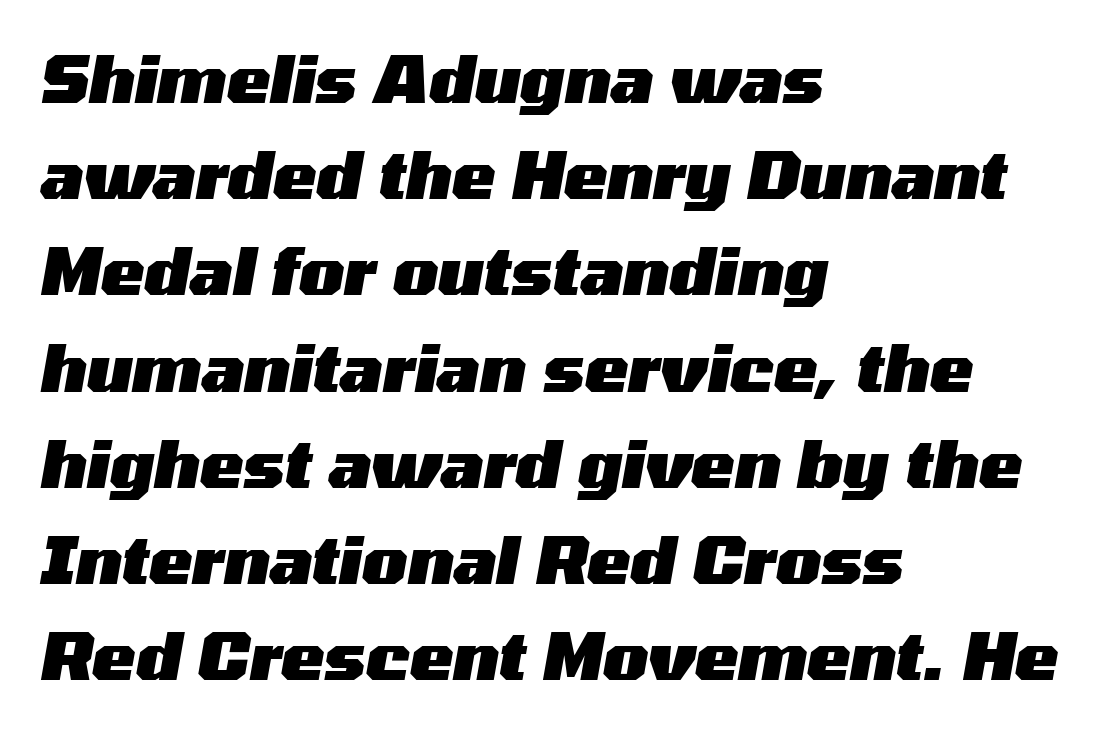
A typesetter would call this proportional, since set widths differ per character. The paragraph shown leans on its left margin. There's an unmistakable incline to the writing here. The tracking reads as untouched default to a designer's eye.
